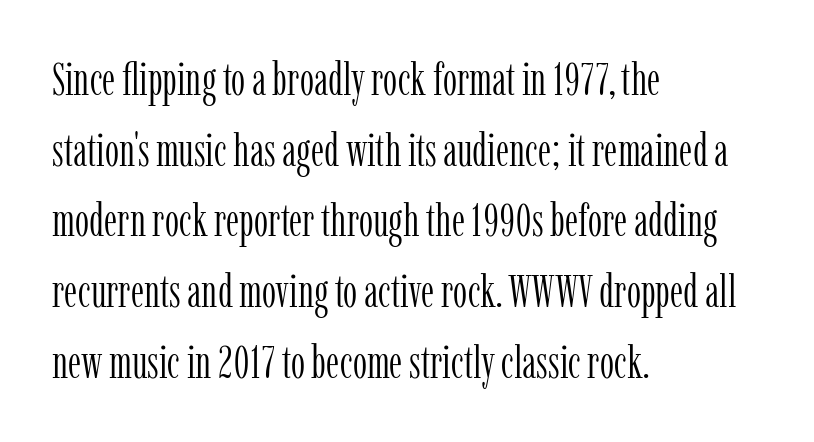
Q: Is the text bold? A: No.
Q: Is the text italic (slanted)? A: No, it is upright.
Q: Is the typeface a serif or a sans-serif typeface? A: Serif.
Q: Is the text underlined? A: No.
Q: How is the paragraph aligned? A: Left-aligned.
Q: Is the spacing between letters normal or unusually wide? A: Normal.
Q: Is the spacing between lines tight, normal or loose? A: Normal.
Q: Width (condensed, normal, or wide)? A: Condensed.
Q: Stroke contrast? A: Low.
Q: x-height? A: Medium.
Q: Monospaced? A: No.
